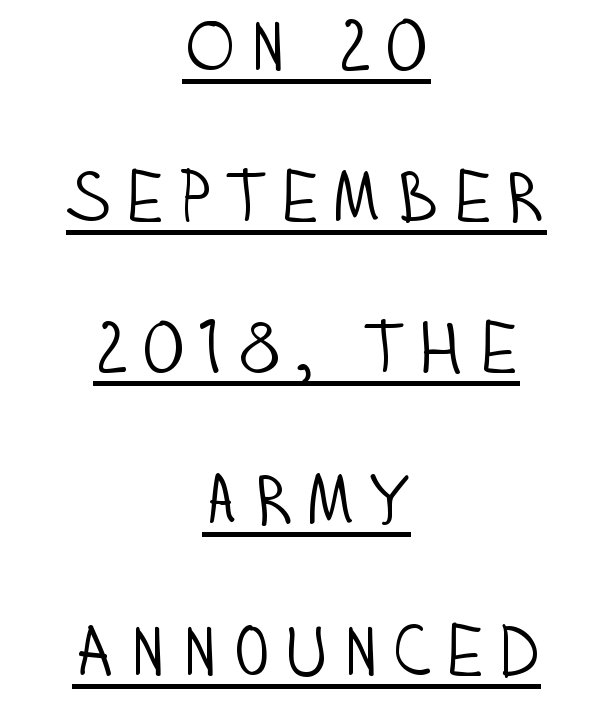
{"serif": "no", "italic": "no", "bold": "no", "weight": "light", "width": "condensed", "stroke_contrast": "low", "x_height": "large", "monospaced": "no", "underline": "yes", "align": "center", "line_spacing": "loose", "line_spacing_ratio": 2.13, "glyph_px": 71}
